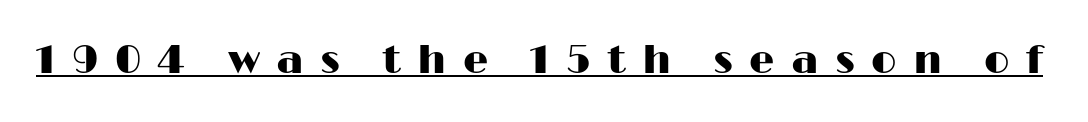
Characters remain perfectly vertical along every line. Each letter keeps its own natural width here, so spacing adapts to shape. Does a line run under the words? Yes, clearly. Observe the wide spacing: letters keep a clear distance from each other. What kind of face is this? One without serifs — a sans.
